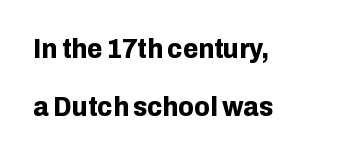
The image shows 28 px bold sans-serif type, upright; set left-aligned, loose line spacing (2.07x), normal letter spacing, not underlined; low stroke contrast and a medium x-height.
